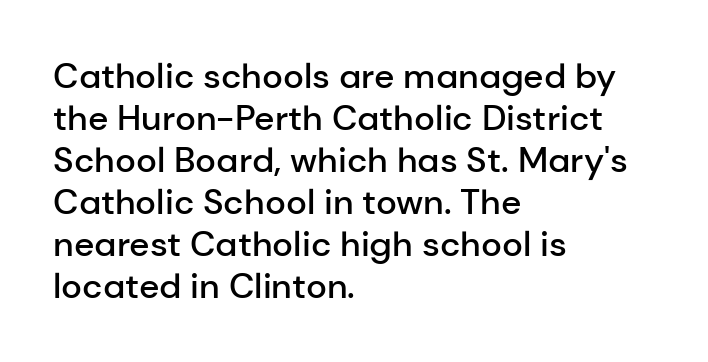
Glyph-to-glyph distance matches everyday printed text. What kind of face is this? One without serifs — a sans. The string is rendered with underlining switched off. Varying glyph widths throughout — classic text-font behaviour.
